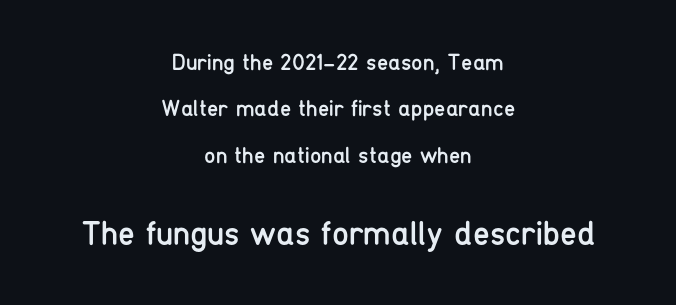
The image shows 34 px regular-weight, condensed sans-serif type, upright; set centered, loose line spacing (2.02x), normal letter spacing, not underlined; the second (bottom) block is 1.48x larger; low stroke contrast and a medium x-height.
